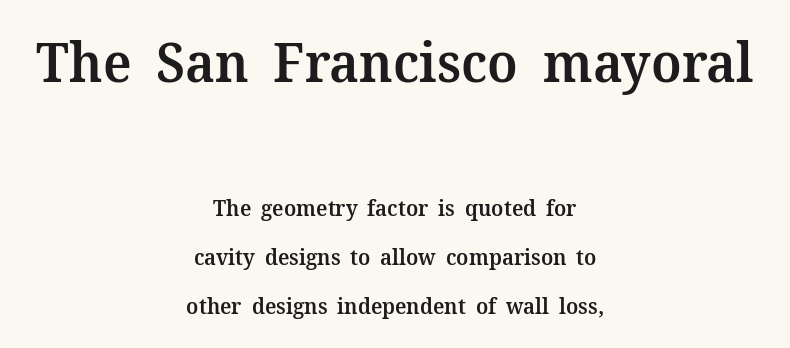
{"serif": "yes", "italic": "no", "bold": "semi", "weight": "semibold", "width": "normal", "stroke_contrast": "medium", "x_height": "medium", "monospaced": "no", "underline": "no", "align": "center", "line_spacing": "loose", "line_spacing_ratio": 2.23, "letter_spacing": "normal", "letter_spacing_em": 0.0, "larger_block": "first", "size_ratio": 2.5, "glyph_px": 55}
